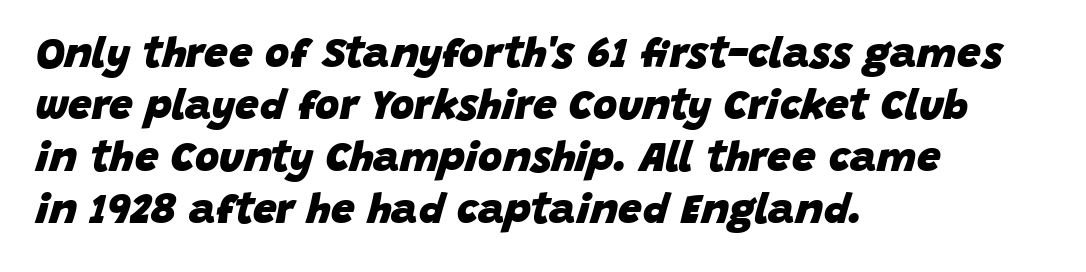
The glyphs look as if they've been sheared to an angle. Has an underline been added? It has not. The paragraph shown leans on its left margin. Spacing between characters is what you'd get straight out of the box. Look at the stroke-to-counter ratio: heavy, a bold.
